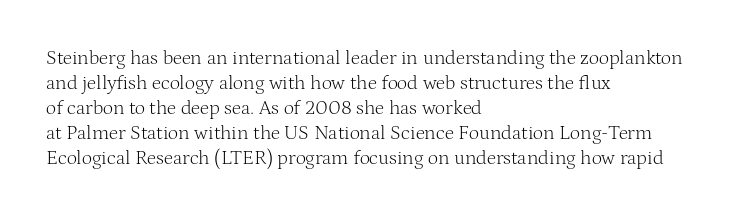
Underline: absent. These glyphs show unthickened strokes, regular width or finer. The leading is moderate, giving the passage an even texture. Upright lettering throughout.
